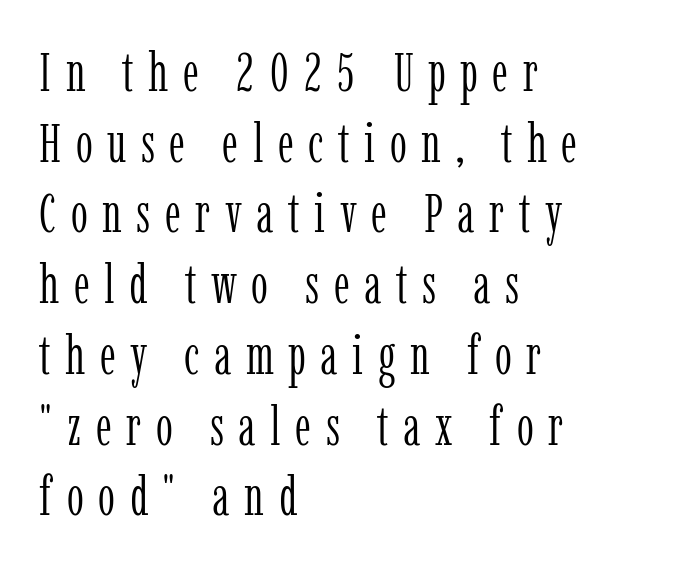
Q: Is the text bold? A: No.
Q: Is the text italic (slanted)? A: No, it is upright.
Q: Is the typeface a serif or a sans-serif typeface? A: Serif.
Q: Is the text underlined? A: No.
Q: How is the paragraph aligned? A: Left-aligned.
Q: Is the spacing between letters normal or unusually wide? A: Unusually wide.
Q: Is the spacing between lines tight, normal or loose? A: Normal.
Q: Width (condensed, normal, or wide)? A: Condensed.
Q: Stroke contrast? A: Low.
Q: x-height? A: Medium.
Q: Monospaced? A: No.
